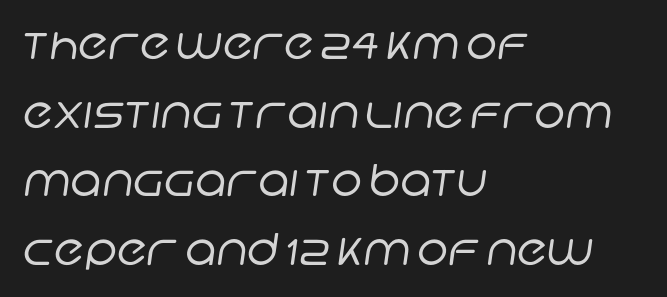
The image shows 44 px regular-weight sans-serif type; set left-aligned, normal line spacing (1.56x), normal letter spacing, not underlined; low stroke contrast and a large x-height.
